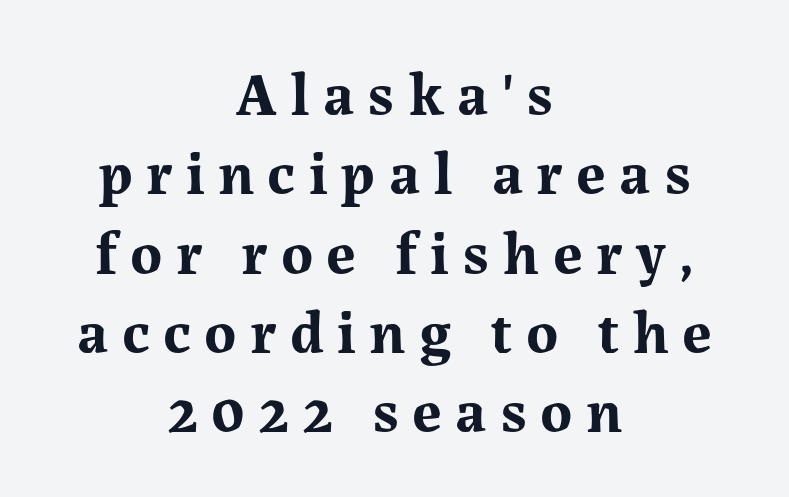
{"serif": "yes", "italic": "no", "bold": "yes", "weight": "bold", "width": "normal", "stroke_contrast": "medium", "x_height": "medium", "monospaced": "no", "underline": "no", "align": "center", "line_spacing": "normal", "line_spacing_ratio": 1.3, "letter_spacing": "wide", "letter_spacing_em": 0.22, "glyph_px": 61}
